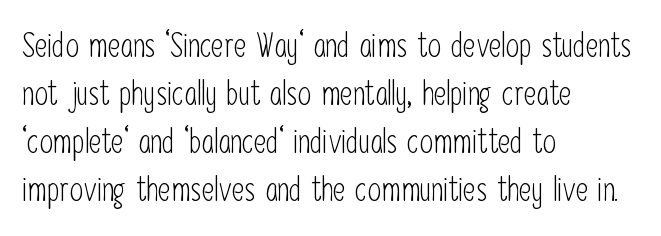
Q: Is the text bold? A: No.
Q: Is the text italic (slanted)? A: No, it is upright.
Q: Is the typeface a serif or a sans-serif typeface? A: Sans-serif.
Q: Is the text underlined? A: No.
Q: How is the paragraph aligned? A: Left-aligned.
Q: Is the spacing between letters normal or unusually wide? A: Normal.
Q: Is the spacing between lines tight, normal or loose? A: Normal.
Q: Width (condensed, normal, or wide)? A: Condensed.
Q: Stroke contrast? A: Low.
Q: x-height? A: Medium.
Q: Monospaced? A: No.
